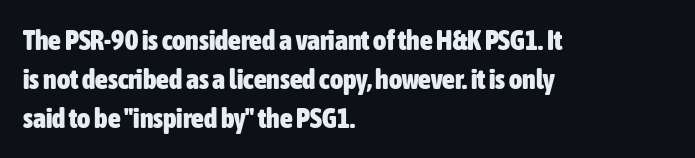
{"serif": "no", "italic": "no", "bold": "yes", "weight": "heavy", "width": "condensed", "stroke_contrast": "low", "x_height": "medium", "monospaced": "no", "underline": "no", "align": "left", "line_spacing": "normal", "line_spacing_ratio": 1.4, "letter_spacing": "normal", "letter_spacing_em": 0.0, "glyph_px": 28}
